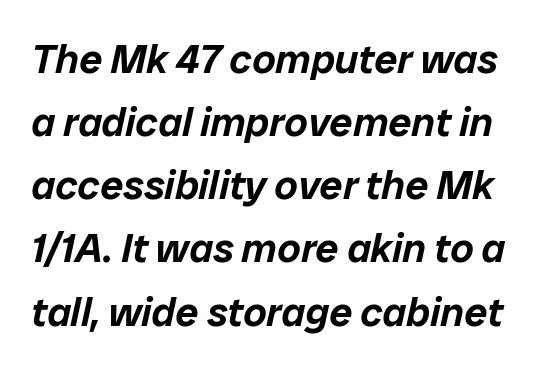
Check under the words: just untouched page. Character widths vary here, with narrow letters taking less room than wide ones. Between one letter and the next there's only the usual sliver of space. Rendered with sloped, italic letterforms. This sample keeps an unexceptional amount of space between lines.
